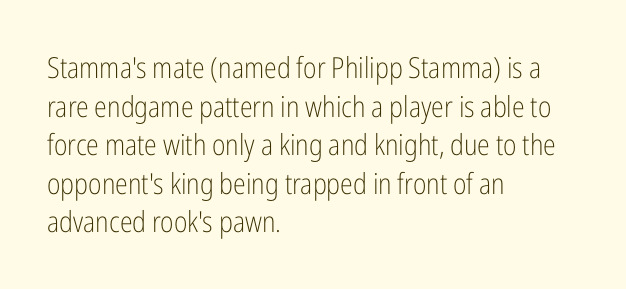
{"serif": "no", "italic": "no", "bold": "no", "weight": "light", "width": "condensed", "stroke_contrast": "low", "x_height": "medium", "monospaced": "no", "underline": "no", "align": "left", "line_spacing": "normal", "line_spacing_ratio": 1.33, "letter_spacing": "normal", "letter_spacing_em": 0.0, "glyph_px": 29}
